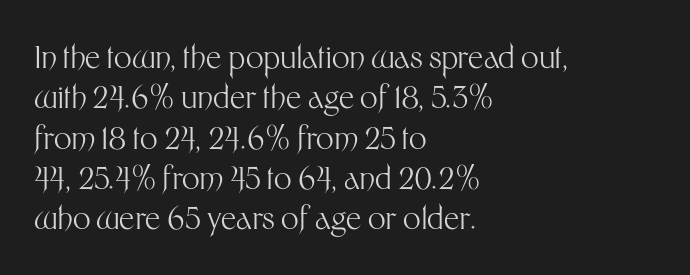
The image shows 31 px light sans-serif type, upright; set left-aligned, normal line spacing (1.3x), normal letter spacing, not underlined; medium stroke contrast and a medium x-height.
